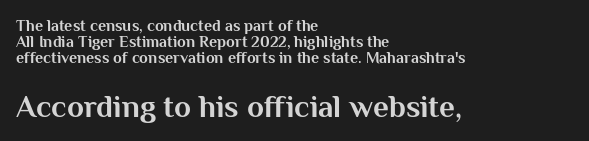
{"serif": "no", "italic": "no", "bold": "yes", "weight": "bold", "width": "normal", "stroke_contrast": "medium", "x_height": "medium", "monospaced": "no", "underline": "no", "align": "left", "line_spacing": "tight", "line_spacing_ratio": 1.01, "letter_spacing": "normal", "letter_spacing_em": 0.0, "larger_block": "second", "size_ratio": 1.94, "glyph_px": 31}
